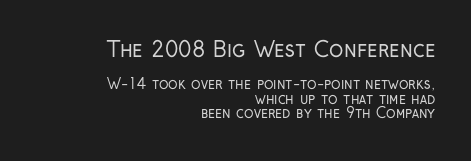
The letterforms sit at book weight or below. Quick note: not italic, upright. A student would notice the top passage is typeset larger than what follows. All the whitespace from short lines collects on the left. Unmarked baselines from the first word to the last.
